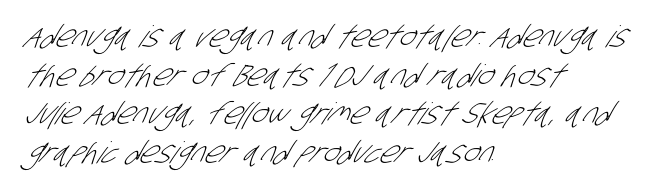
The image shows 30 px light, condensed sans-serif type; set left-aligned, normal line spacing (1.29x), normal letter spacing, not underlined; low stroke contrast and a large x-height.
